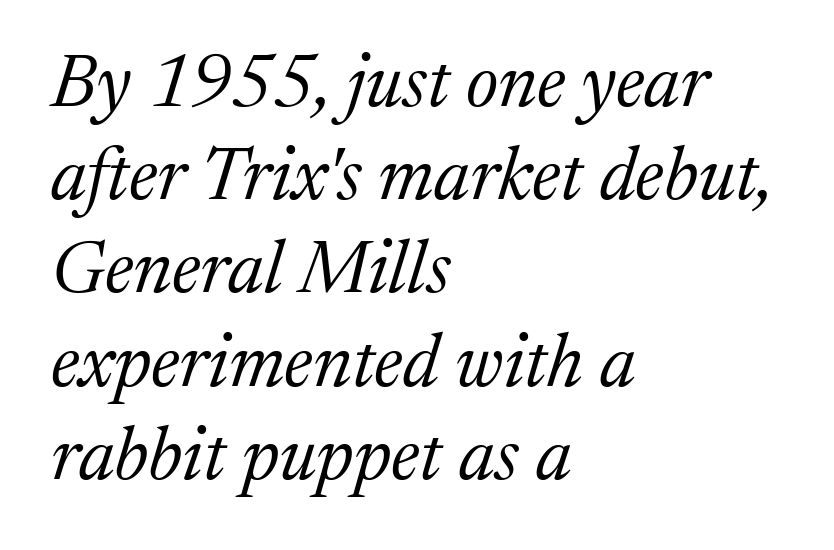
Q: Is the text bold? A: No.
Q: Is the text italic (slanted)? A: Yes, it leans right by about 17 degrees.
Q: Is the typeface a serif or a sans-serif typeface? A: Serif.
Q: Is the text underlined? A: No.
Q: How is the paragraph aligned? A: Left-aligned.
Q: Is the spacing between letters normal or unusually wide? A: Normal.
Q: Is the spacing between lines tight, normal or loose? A: Normal.
Q: Width (condensed, normal, or wide)? A: Normal.
Q: Stroke contrast? A: Medium.
Q: x-height? A: Medium.
Q: Monospaced? A: No.
